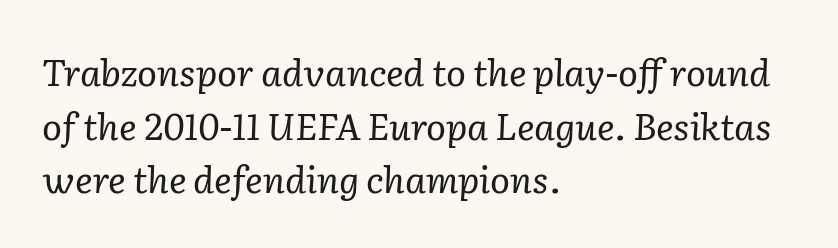
Short and long lines alike share a common starting point at left. This rendering leaves character spacing at its baseline value. The area under the type is left untouched. Observe the lean: these are italic letterforms. A typesetter would call this proportional, since set widths differ per character.
